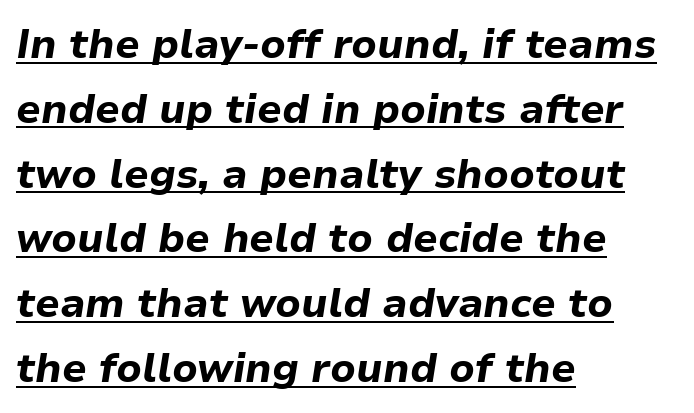
Quick note: underline on. Note the varied advance widths — an 'i' is clearly narrower than an 'm'. Which margin do the lines hug? The left one — the right edge is uneven. Reading down the column, the eye jumps a familiar distance to each next line. Caption: bold face, heavy strokes. The rendering applies a slant to the glyphs.
